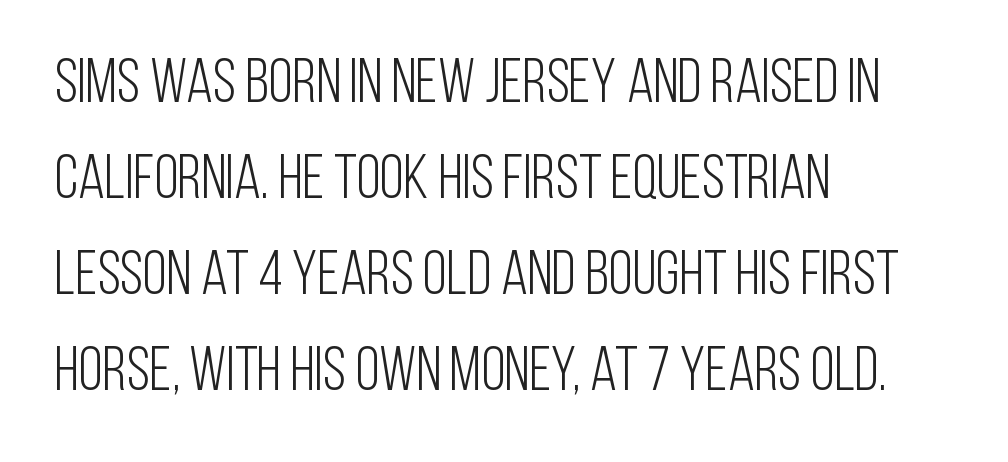
This rendering uses left alignment, leaving the right contour irregular. A typesetter would call this proportional, since set widths differ per character. The designer left line spacing at the default. This is sans-serif lettering, the kind often seen on screens and signage.
